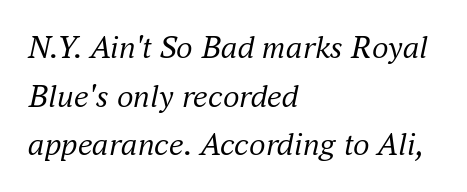
Q: Is the text bold? A: No.
Q: Is the text italic (slanted)? A: Yes, it leans right by about 16 degrees.
Q: Is the typeface a serif or a sans-serif typeface? A: Serif.
Q: Is the text underlined? A: No.
Q: How is the paragraph aligned? A: Left-aligned.
Q: Is the spacing between letters normal or unusually wide? A: Normal.
Q: Is the spacing between lines tight, normal or loose? A: Normal.
Q: Width (condensed, normal, or wide)? A: Normal.
Q: Stroke contrast? A: Medium.
Q: x-height? A: Small.
Q: Monospaced? A: No.
